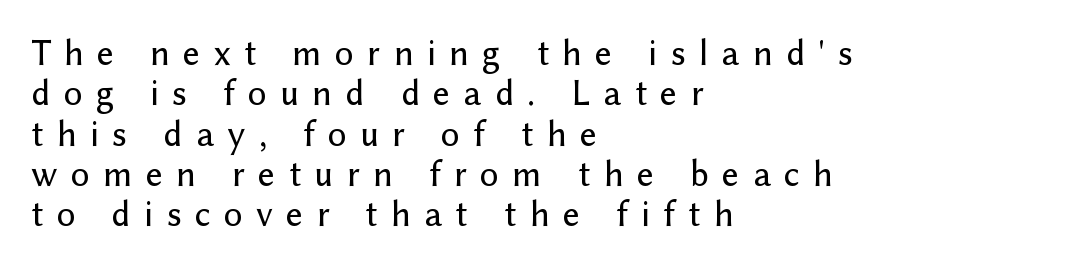
The image shows 37 px sans-serif type, upright; set left-aligned, tight line spacing (1.09x), unusually wide letter spacing (+0.36 em), not underlined; low stroke contrast and a medium x-height.
